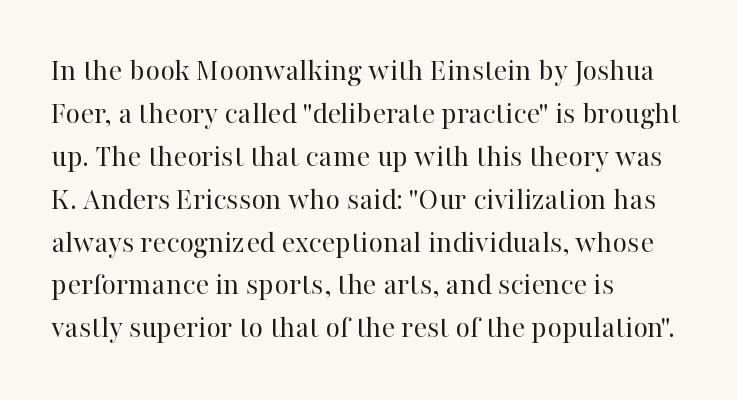
The image shows 32 px regular-weight serif type, upright; set left-aligned, normal line spacing (1.34x), normal letter spacing, not underlined; high stroke contrast and a medium x-height.
